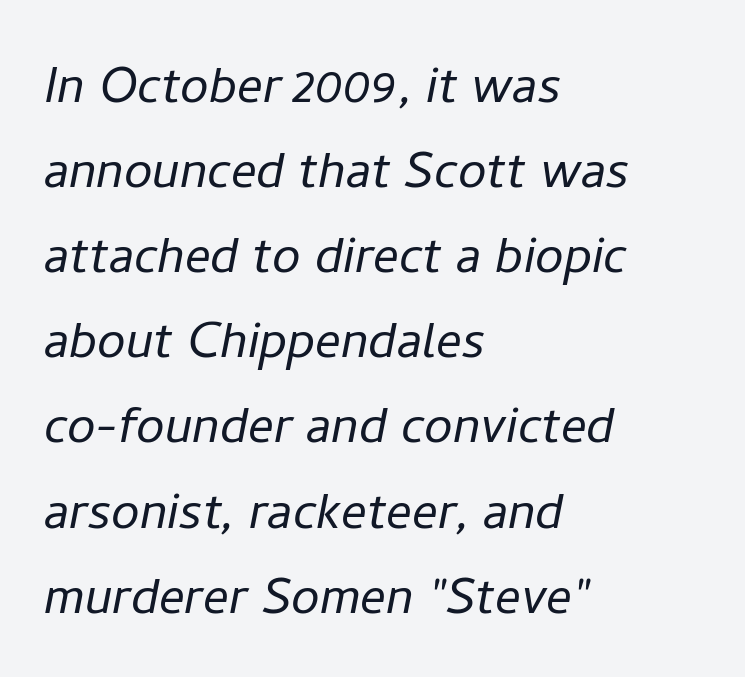
Only glyphs here, with clear space below each row. Character widths vary here, with narrow letters taking less room than wide ones. These lines sit exactly where default settings would place them. Compared with typical body copy, the letter spacing here is the same. This is not heavy type; no bold has been used. A classic flush-left, rag-right setting is used for this passage.
